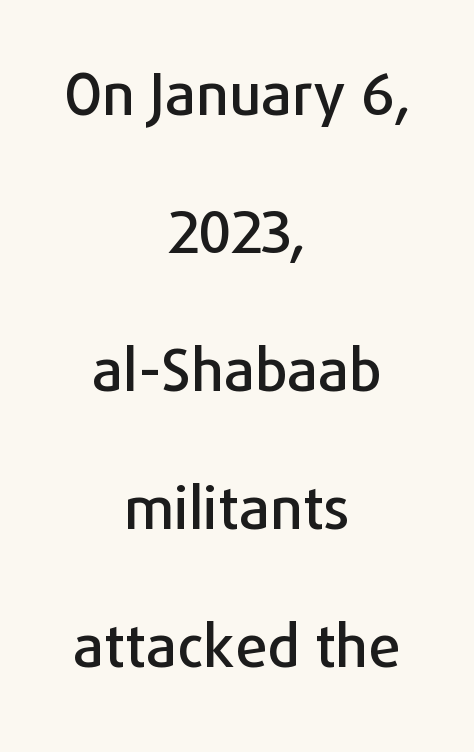
The image shows 58 px sans-serif type, upright; set centered, loose line spacing (2.38x), normal letter spacing, not underlined; low stroke contrast and a medium x-height.
